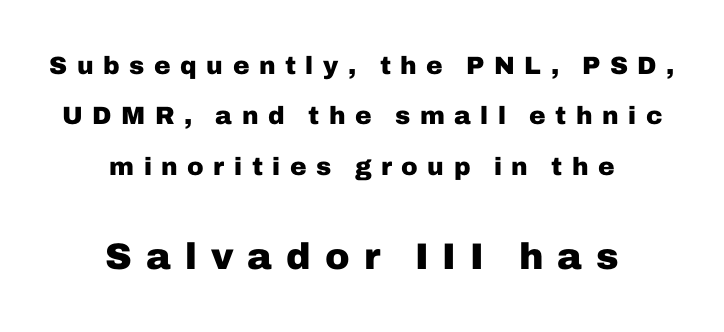
Q: Is the text bold? A: Yes.
Q: Is the text italic (slanted)? A: No, it is upright.
Q: Is the typeface a serif or a sans-serif typeface? A: Sans-serif.
Q: Is the text underlined? A: No.
Q: How is the paragraph aligned? A: Centered.
Q: Is the spacing between letters normal or unusually wide? A: Unusually wide.
Q: Is the spacing between lines tight, normal or loose? A: Loose.
Q: Which block of text is set in a larger size, the first (top) or the second (bottom)? A: The second (bottom) one.
Q: Width (condensed, normal, or wide)? A: Normal.
Q: Stroke contrast? A: Low.
Q: x-height? A: Medium.
Q: Monospaced? A: No.
